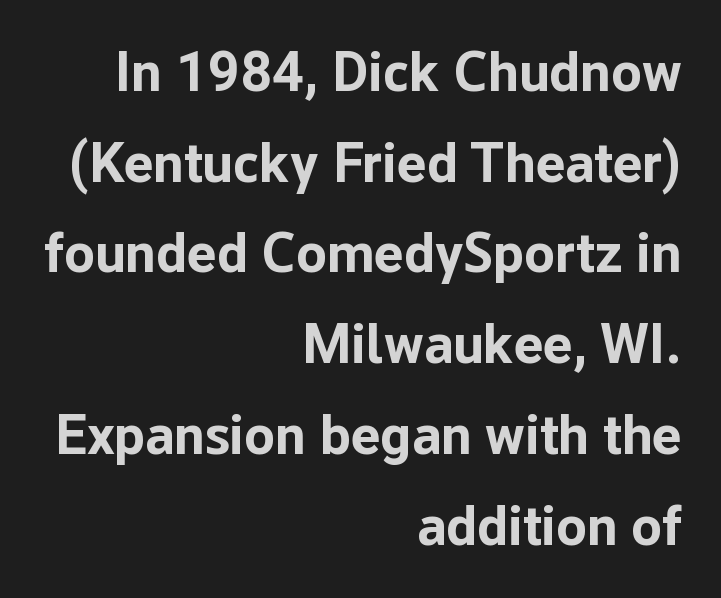
The image shows 56 px bold sans-serif type, upright; set right-aligned, normal line spacing (1.62x), normal letter spacing, not underlined; low stroke contrast and a medium x-height.
